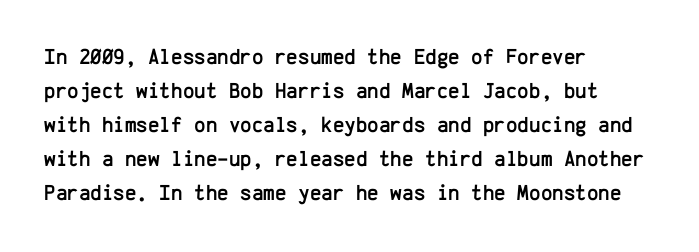
The image shows 22 px text type, upright; set left-aligned, normal line spacing (1.55x), normal letter spacing, not underlined.
